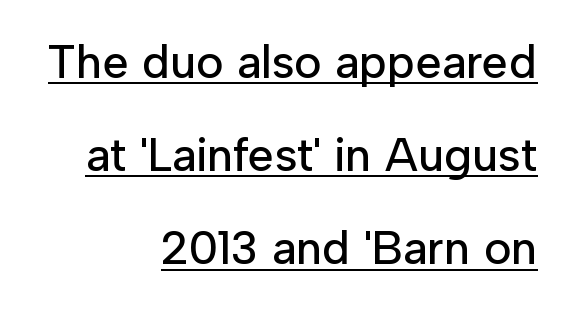
Q: Is the text italic (slanted)? A: No, it is upright.
Q: Is the typeface a serif or a sans-serif typeface? A: Sans-serif.
Q: Is the text underlined? A: Yes.
Q: How is the paragraph aligned? A: Right-aligned.
Q: Is the spacing between letters normal or unusually wide? A: Normal.
Q: Is the spacing between lines tight, normal or loose? A: Loose.
Q: Width (condensed, normal, or wide)? A: Normal.
Q: Stroke contrast? A: Low.
Q: x-height? A: Medium.
Q: Monospaced? A: No.
